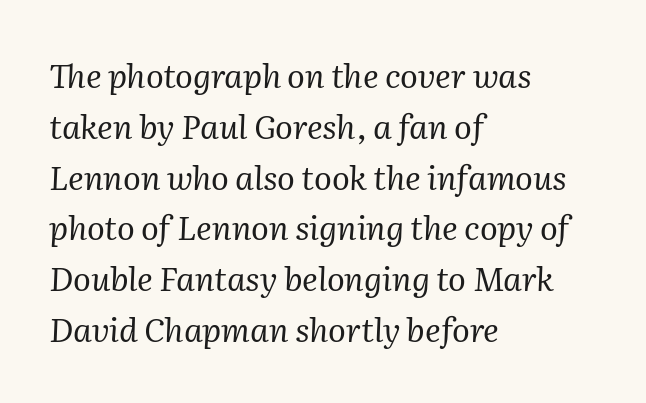
Tracking here is standard; glyphs follow each other at the usual distance. Is the type heavy? It reads as light-to-regular instead. Looking at the ascenders, they clearly lean. The rendering uses natural spacing where letterforms have individual widths. The face used here is seriffed, in the tradition of book romans.
